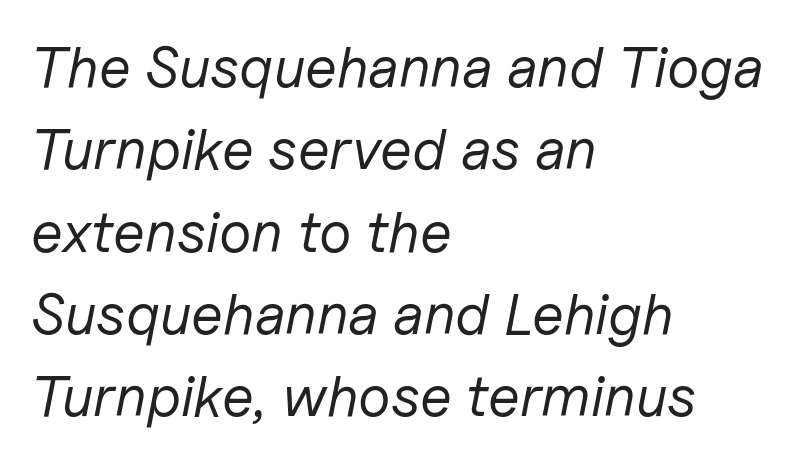
Clear beneath every line of the passage. Students, note that the glyphs here touch the page at normal intervals. Alignment: flush left. A typesetter would mark this as italic. Character widths vary here, with narrow letters taking less room than wide ones. This sample keeps an unexceptional amount of space between lines.
